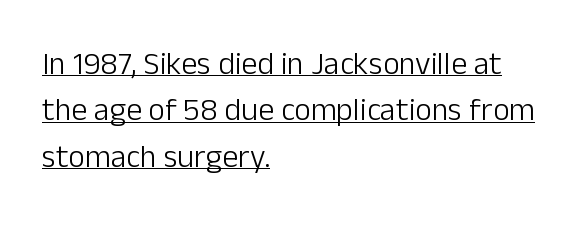
Q: Is the text bold? A: No.
Q: Is the text italic (slanted)? A: No, it is upright.
Q: Is the typeface a serif or a sans-serif typeface? A: Sans-serif.
Q: Is the text underlined? A: Yes.
Q: How is the paragraph aligned? A: Left-aligned.
Q: Is the spacing between letters normal or unusually wide? A: Normal.
Q: Is the spacing between lines tight, normal or loose? A: Normal.
Q: Width (condensed, normal, or wide)? A: Normal.
Q: Stroke contrast? A: Low.
Q: x-height? A: Medium.
Q: Monospaced? A: No.
